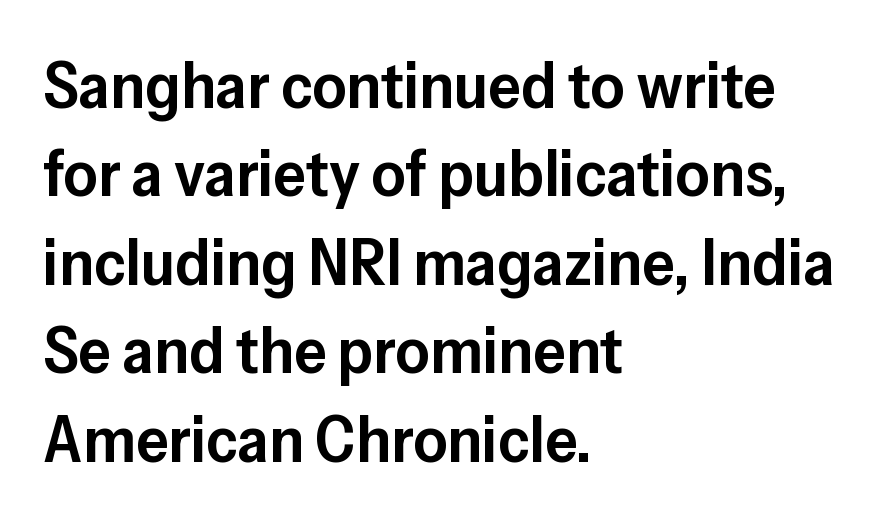
Posture: straight, roman, zero tilt. Each letter keeps its own natural width here, so spacing adapts to shape. Students, note that the glyphs here touch the page at normal intervals. Any mark beneath the type? The region is blank. All the whitespace from short lines collects on the right.
